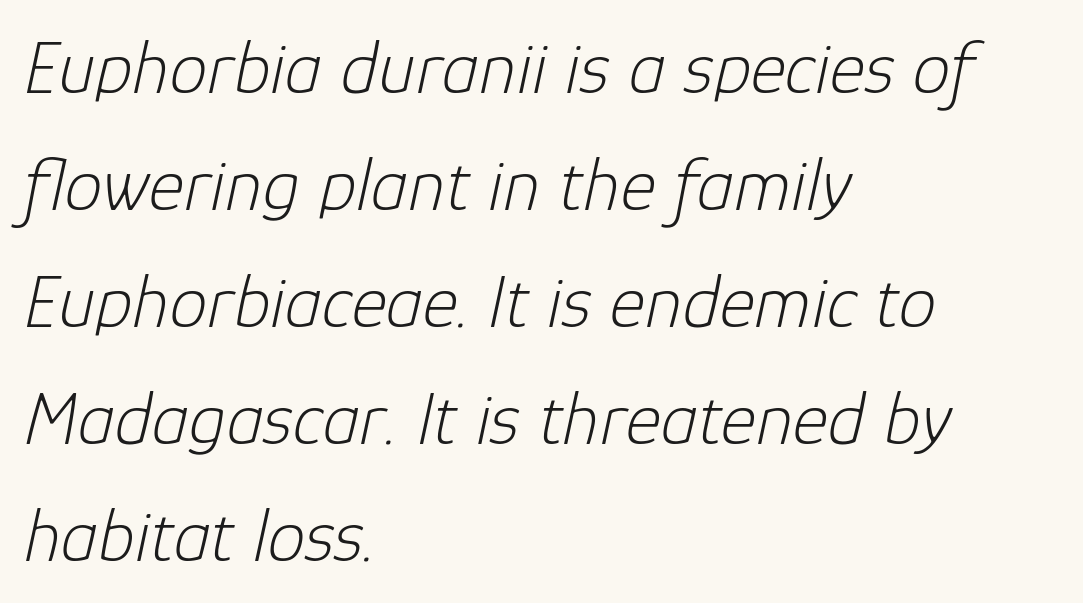
{"italic": "yes", "lean": "right", "slant_degrees": 12, "bold": "no", "weight": "light", "width": "normal", "stroke_contrast": "low", "x_height": "medium", "monospaced": "no", "underline": "no", "align": "left", "line_spacing": "normal", "line_spacing_ratio": 1.54, "letter_spacing": "normal", "letter_spacing_em": 0.0, "glyph_px": 76}
